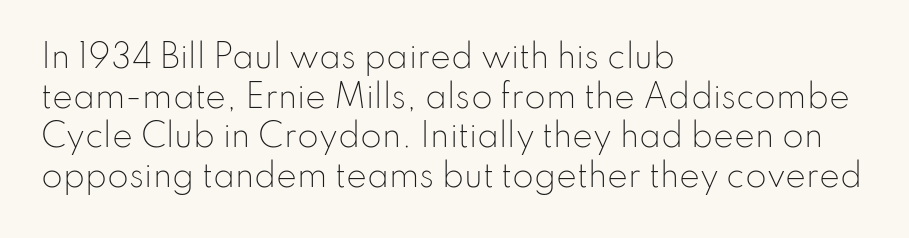
This sample has the flowing, uneven cadence of proportional lettering. The weight would be labelled regular, book, light, or lighter still. Words appear dense and cohesive because spacing is normal. Regarding leading, the lines here are spaced in the standard way. Ascenders rise straight up at ninety degrees.
